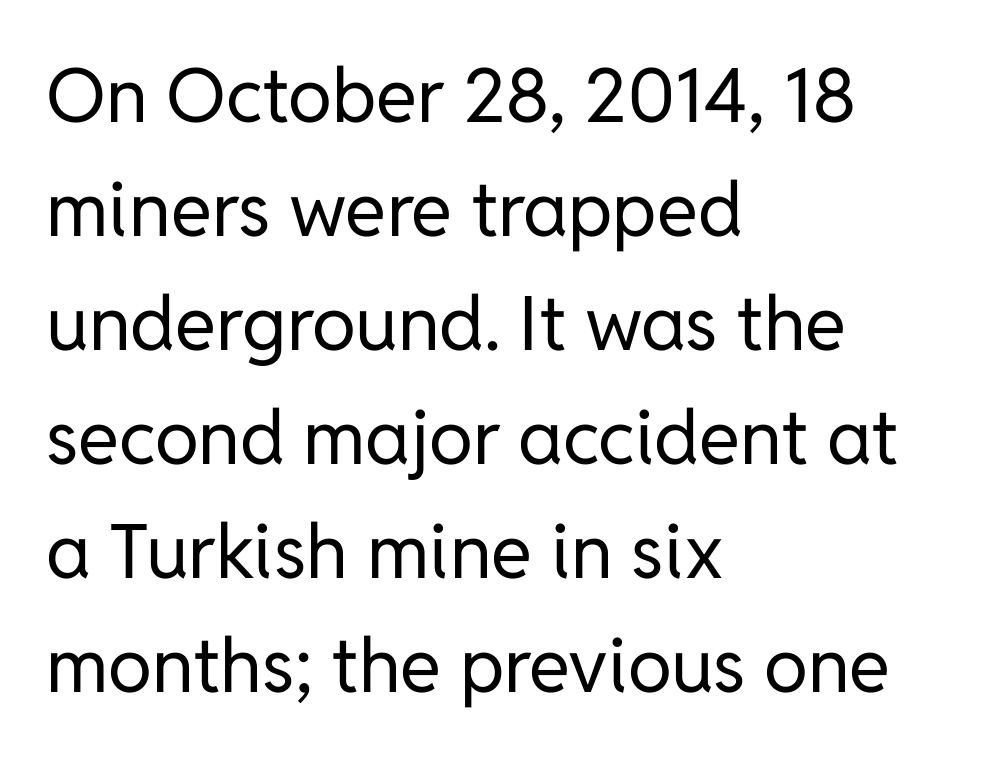
Q: Is the text bold? A: No.
Q: Is the text italic (slanted)? A: No, it is upright.
Q: Is the typeface a serif or a sans-serif typeface? A: Sans-serif.
Q: Is the text underlined? A: No.
Q: How is the paragraph aligned? A: Left-aligned.
Q: Is the spacing between letters normal or unusually wide? A: Normal.
Q: Is the spacing between lines tight, normal or loose? A: Normal.
Q: Width (condensed, normal, or wide)? A: Normal.
Q: Stroke contrast? A: Low.
Q: x-height? A: Medium.
Q: Monospaced? A: No.
